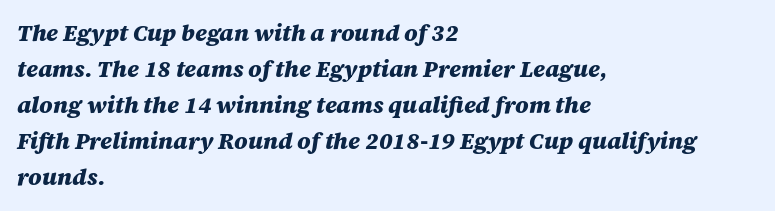
Caption: standard tracking, unaltered. Pretty heavy lettering here — definitely bold. Does the leading feel generous? No, just average. Quick note: italic.
